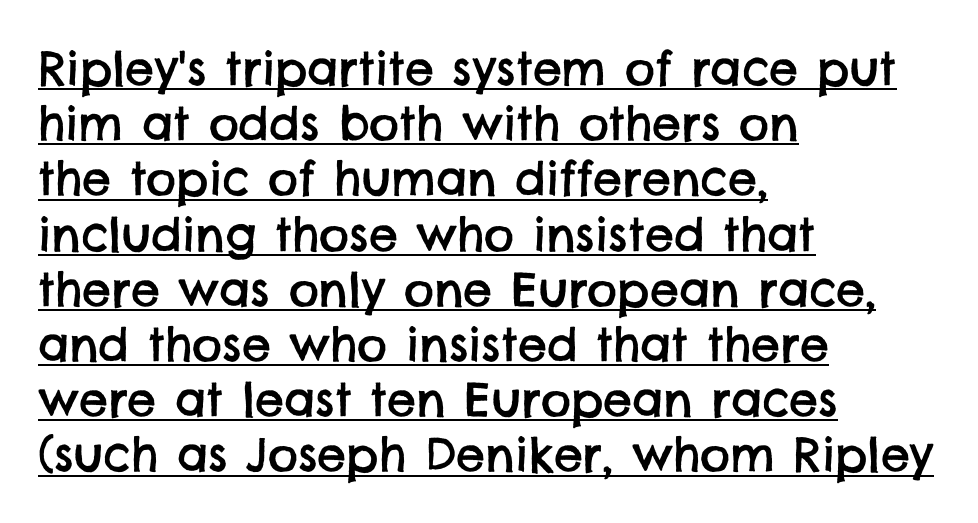
The image shows 46 px sans-serif type; set left-aligned, line spacing 1.2x, normal letter spacing, underlined; low stroke contrast and a large x-height.
